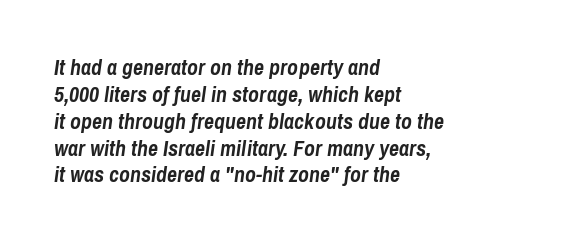
Q: Is the text bold? A: Yes.
Q: Is the text italic (slanted)? A: Yes, it leans right by about 8 degrees.
Q: Is the text underlined? A: No.
Q: How is the paragraph aligned? A: Left-aligned.
Q: Is the spacing between letters normal or unusually wide? A: Normal.
